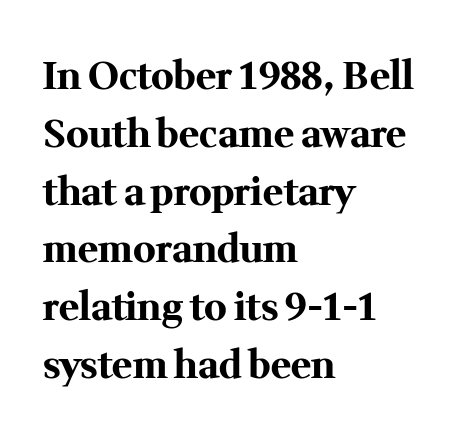
The image shows 38 px bold serif type, upright; set left-aligned, normal line spacing (1.52x), normal letter spacing, not underlined; medium stroke contrast and a medium x-height.
